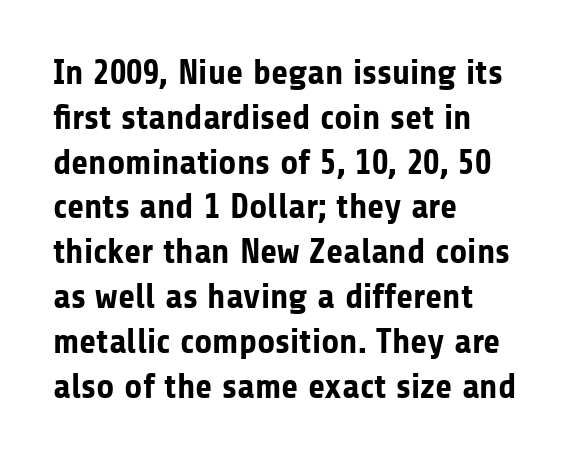
Caption: standard tracking, unaltered. Leading matches the norm, producing a regular column. Examine the stroke ends and you'll find no serifs. Notice how the passage keeps a crisp vertical edge on the left only. The glyphs are unaccompanied by any horizontal stroke below them. Notice how the stems are strictly vertical — no italics here.
